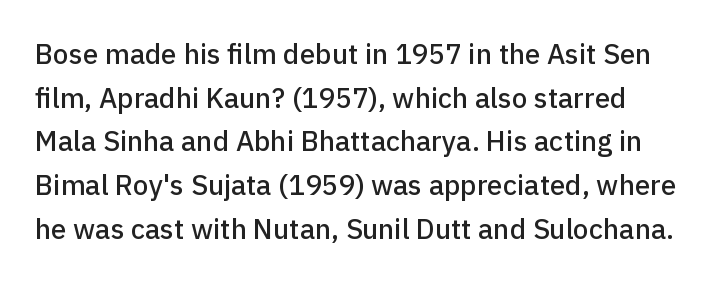
The image shows 28 px sans-serif type, upright; set normal line spacing (1.56x), normal letter spacing, not underlined; low stroke contrast and a medium x-height.
